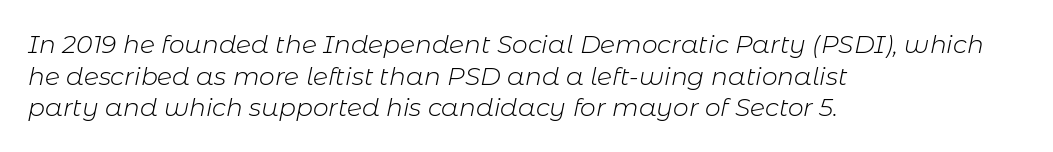
Q: Is the text bold? A: No.
Q: Is the text italic (slanted)? A: Yes, it leans right by about 11 degrees.
Q: Is the text underlined? A: No.
Q: How is the paragraph aligned? A: Left-aligned.
Q: Is the spacing between letters normal or unusually wide? A: Normal.
Q: Is the spacing between lines tight, normal or loose? A: Normal.
